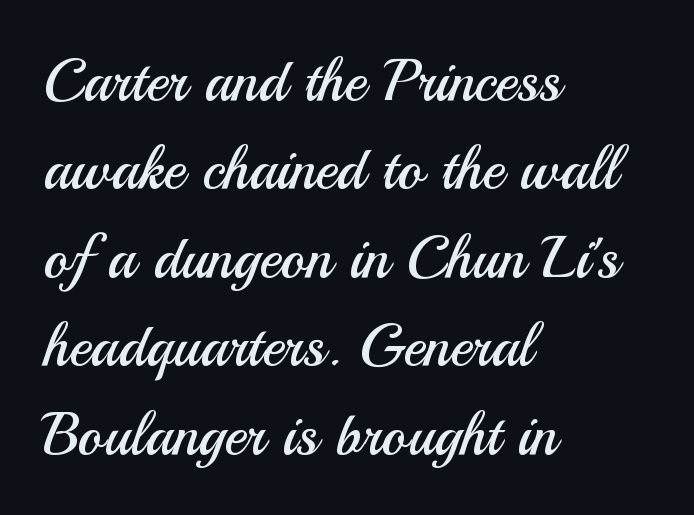
The image shows 59 px regular-weight sans-serif type; set left-aligned, normal line spacing (1.5x), normal letter spacing, not underlined; medium stroke contrast and a small x-height.
